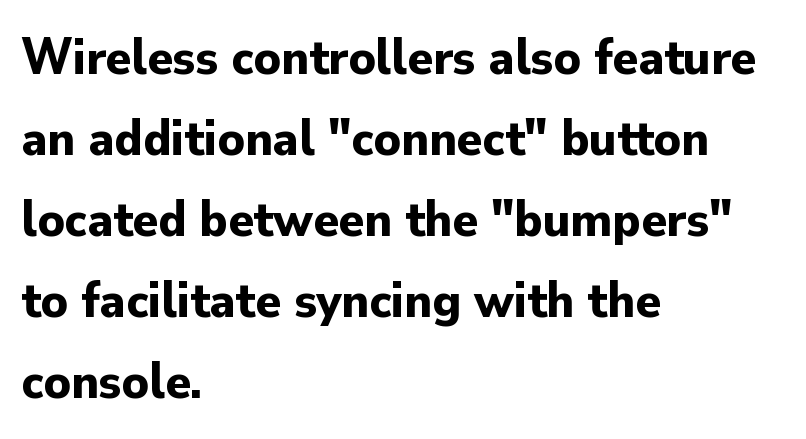
{"serif": "no", "italic": "no", "bold": "yes", "weight": "bold", "width": "normal", "stroke_contrast": "low", "x_height": "small", "monospaced": "no", "underline": "no", "align": "left", "line_spacing": "normal", "line_spacing_ratio": 1.56, "letter_spacing": "normal", "letter_spacing_em": 0.0, "glyph_px": 52}
